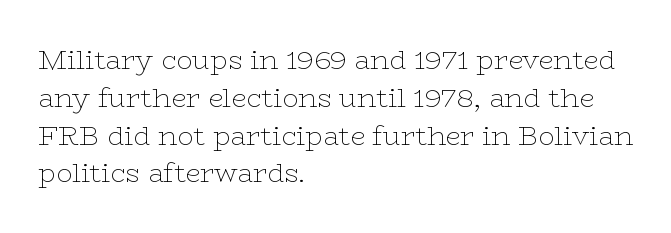
{"italic": "no", "bold": "no", "underline": "no", "align": "left", "line_spacing": "normal", "line_spacing_ratio": 1.4, "letter_spacing": "normal", "letter_spacing_em": 0.0, "glyph_px": 27}
